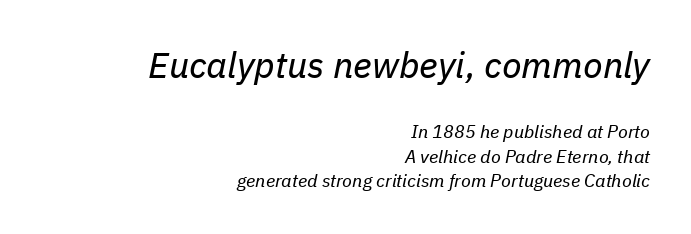
Q: Is the text bold? A: No.
Q: Is the text italic (slanted)? A: Yes, it leans right by about 11 degrees.
Q: Is the text underlined? A: No.
Q: How is the paragraph aligned? A: Right-aligned.
Q: Is the spacing between letters normal or unusually wide? A: Normal.
Q: Is the spacing between lines tight, normal or loose? A: Normal.
Q: Which block of text is set in a larger size, the first (top) or the second (bottom)? A: The first (top) one.
Q: Width (condensed, normal, or wide)? A: Normal.
Q: Stroke contrast? A: Low.
Q: x-height? A: Medium.
Q: Monospaced? A: No.
